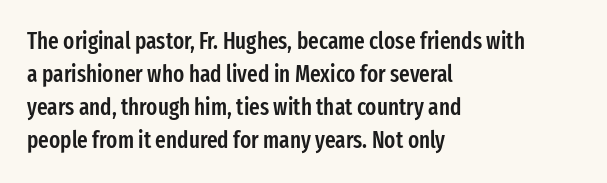
Q: Is the text bold? A: Semi-bold.
Q: Is the text italic (slanted)? A: No, it is upright.
Q: Is the text underlined? A: No.
Q: How is the paragraph aligned? A: Left-aligned.
Q: Is the spacing between letters normal or unusually wide? A: Normal.
Q: Is the spacing between lines tight, normal or loose? A: Normal.
